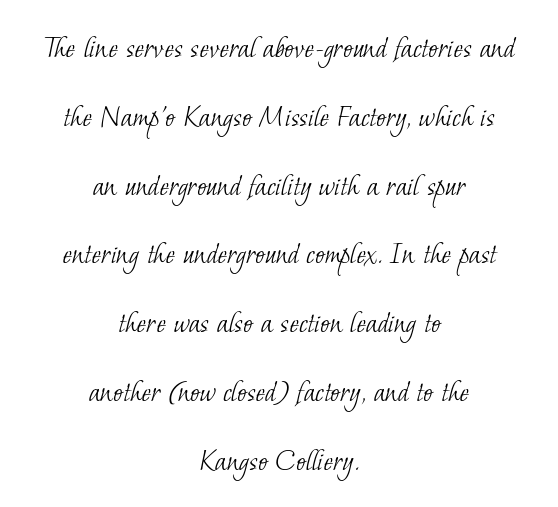
{"serif": "yes", "bold": "no", "weight": "light", "width": "normal", "stroke_contrast": "low", "x_height": "small", "monospaced": "no", "underline": "no", "align": "center", "line_spacing": "loose", "line_spacing_ratio": 2.15, "letter_spacing": "normal", "letter_spacing_em": 0.0, "glyph_px": 32}
